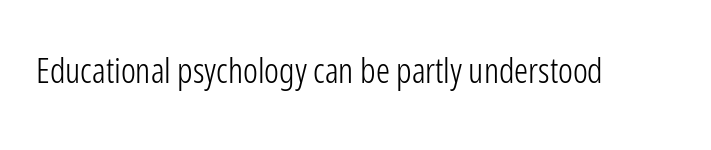
Q: Is the text bold? A: No.
Q: Is the text italic (slanted)? A: No, it is upright.
Q: Is the typeface a serif or a sans-serif typeface? A: Sans-serif.
Q: Is the text underlined? A: No.
Q: Is the spacing between letters normal or unusually wide? A: Normal.
Q: Width (condensed, normal, or wide)? A: Condensed.
Q: Stroke contrast? A: Low.
Q: x-height? A: Medium.
Q: Monospaced? A: No.
